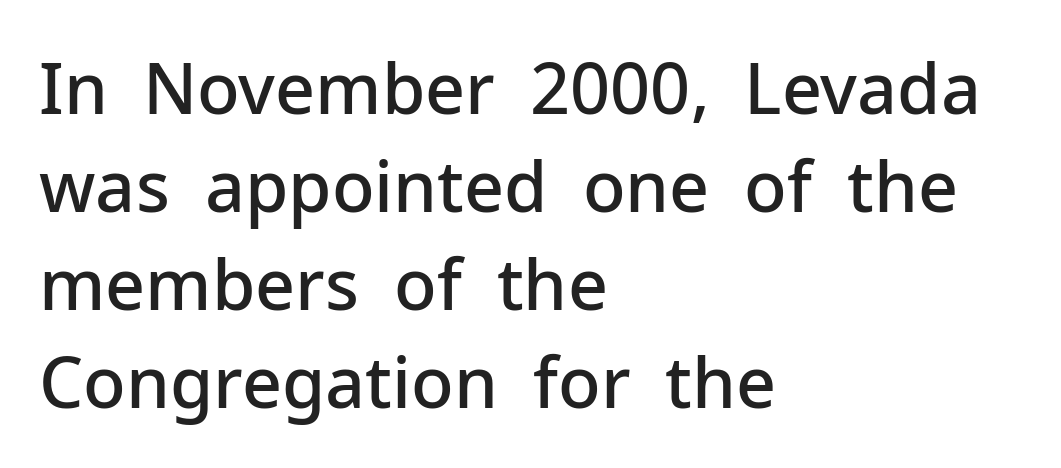
{"serif": "no", "italic": "no", "bold": "semi", "weight": "semibold", "width": "normal", "stroke_contrast": "low", "x_height": "medium", "monospaced": "no", "underline": "no", "align": "left", "line_spacing": "normal", "line_spacing_ratio": 1.4, "letter_spacing": "normal", "letter_spacing_em": 0.0, "glyph_px": 70}
